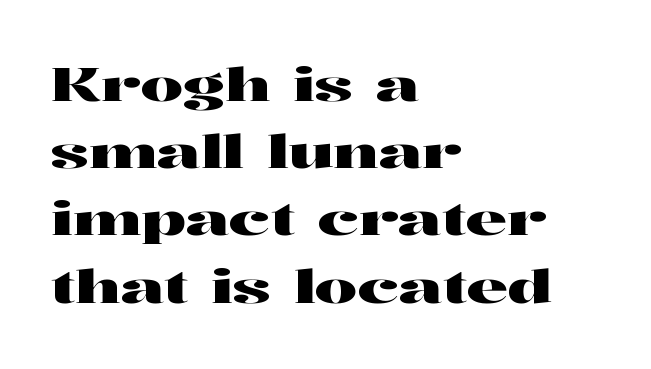
Q: Is the text italic (slanted)? A: No, it is upright.
Q: Is the typeface a serif or a sans-serif typeface? A: Serif.
Q: Is the text underlined? A: No.
Q: How is the paragraph aligned? A: Left-aligned.
Q: Is the spacing between letters normal or unusually wide? A: Normal.
Q: Is the spacing between lines tight, normal or loose? A: Normal.
Q: Width (condensed, normal, or wide)? A: Wide.
Q: Stroke contrast? A: High.
Q: x-height? A: Medium.
Q: Monospaced? A: No.
